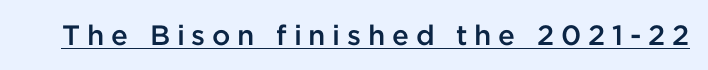
A typesetter would call this heavily tracked-out type. The glyphs are accompanied by a horizontal stroke just below them. Note: no serifs on the glyphs. This sample has the flowing, uneven cadence of proportional lettering.
